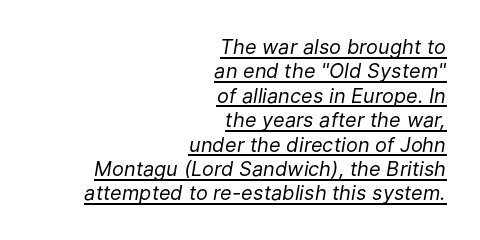
Q: Is the text bold? A: No.
Q: Is the text italic (slanted)? A: Yes, it leans right by about 9 degrees.
Q: Is the text underlined? A: Yes.
Q: How is the paragraph aligned? A: Right-aligned.
Q: Is the spacing between letters normal or unusually wide? A: Normal.
